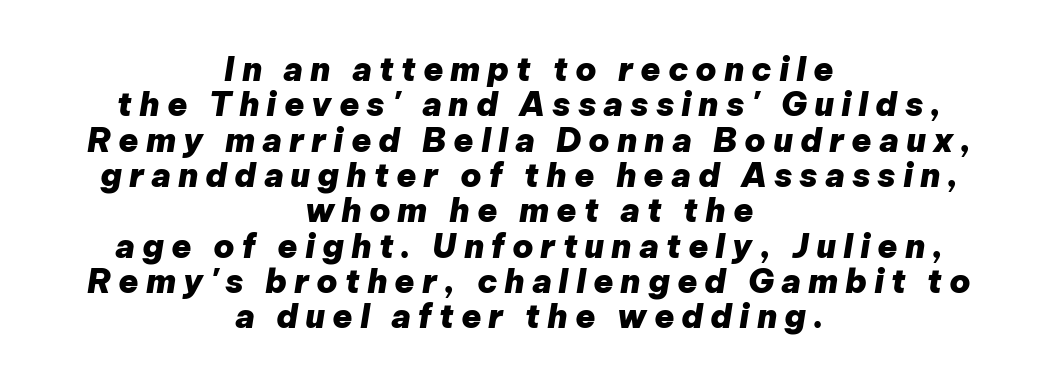
Q: Is the text bold? A: Yes.
Q: Is the text italic (slanted)? A: Yes, it leans right by about 9 degrees.
Q: Is the text underlined? A: No.
Q: How is the paragraph aligned? A: Centered.
Q: Is the spacing between letters normal or unusually wide? A: Unusually wide.
Q: Is the spacing between lines tight, normal or loose? A: Tight.
Q: Width (condensed, normal, or wide)? A: Normal.
Q: Stroke contrast? A: Low.
Q: x-height? A: Medium.
Q: Monospaced? A: No.
